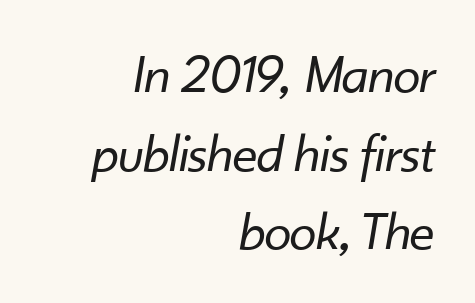
Q: Is the text bold? A: No.
Q: Is the text italic (slanted)? A: Yes, it leans right by about 10 degrees.
Q: Is the text underlined? A: No.
Q: How is the paragraph aligned? A: Right-aligned.
Q: Is the spacing between letters normal or unusually wide? A: Normal.
Q: Is the spacing between lines tight, normal or loose? A: Normal.
Q: Width (condensed, normal, or wide)? A: Normal.
Q: Stroke contrast? A: Low.
Q: x-height? A: Small.
Q: Monospaced? A: No.
